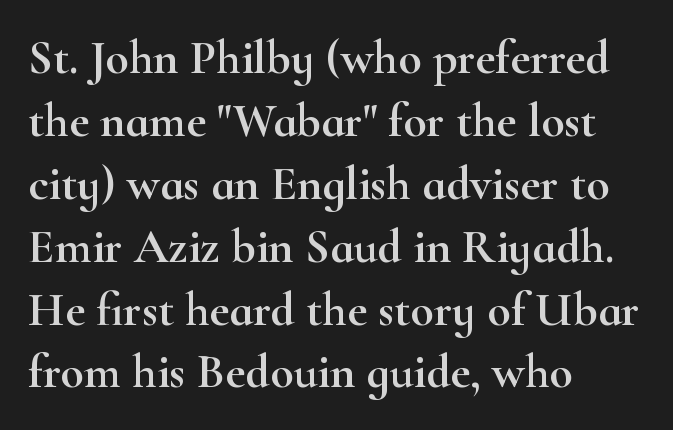
Nobody drew a line under any word here. The typesetter chose a ragged-right arrangement here. The passage shown has conventional tracking throughout. The passage shown is typeset with a serif family.
